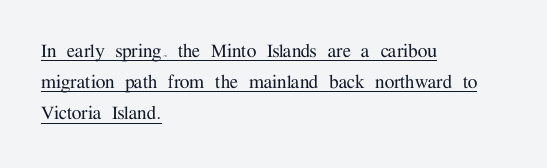
Q: Is the text italic (slanted)? A: No, it is upright.
Q: Is the text underlined? A: Yes.
Q: How is the paragraph aligned? A: Left-aligned.
Q: Is the spacing between letters normal or unusually wide? A: Normal.
Q: Is the spacing between lines tight, normal or loose? A: Normal.
